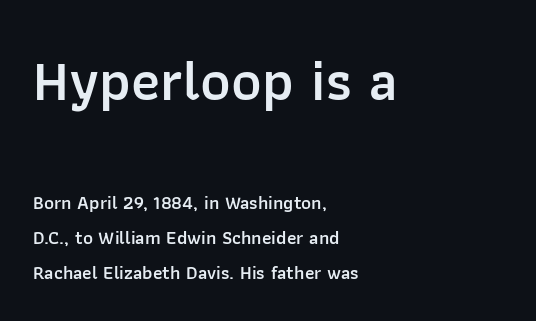
{"serif": "no", "italic": "no", "bold": "semi", "weight": "semibold", "width": "normal", "stroke_contrast": "low", "x_height": "medium", "monospaced": "no", "underline": "no", "align": "left", "line_spacing_ratio": 1.85, "letter_spacing": "normal", "letter_spacing_em": 0.0, "larger_block": "first", "size_ratio": 3.05, "glyph_px": 58}
